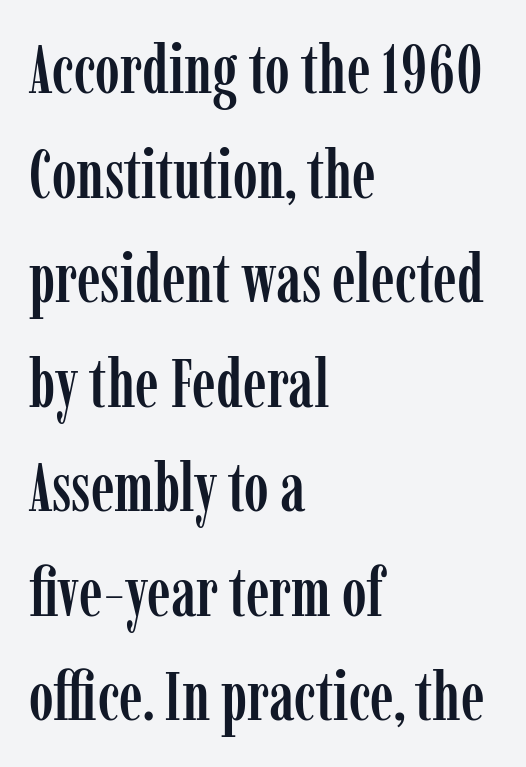
Standard letterfit; no display-style spreading of the glyphs. Teacher's note: observe the even left margin — that is flush-left alignment. The words here are not underlined. The rendering uses a moderate line-height, typical for paragraphs. Font category for this specimen: serif. Italic: no, the glyphs are upright roman.
